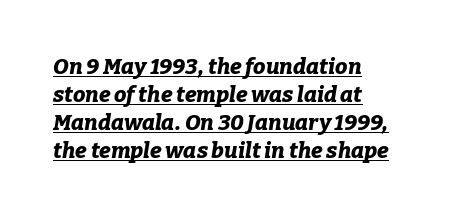
Looks like someone drew a line under every word here. These lines were composed using italics. Does the weight exceed regular? Yes, all the way to bold. Caption: multi-line text, flush left, ragged right.
